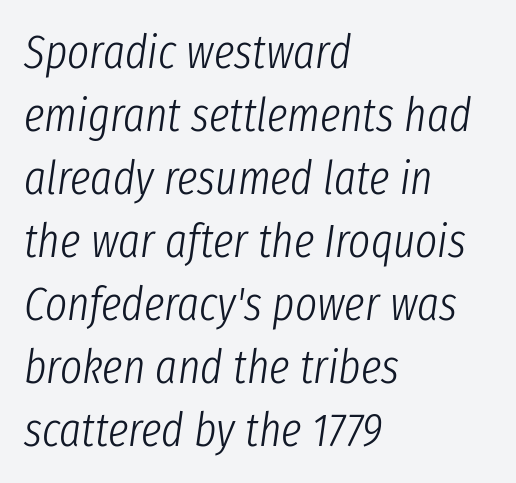
The font sits on the lighter half of the weight spectrum, regular included. Caption: standard tracking, unaltered. Reading down the block, your eye returns to a fixed left position each line. Spacing verdict: proportional, widths tailored to each character. Horizontal bands of white between lines are of average thickness.
